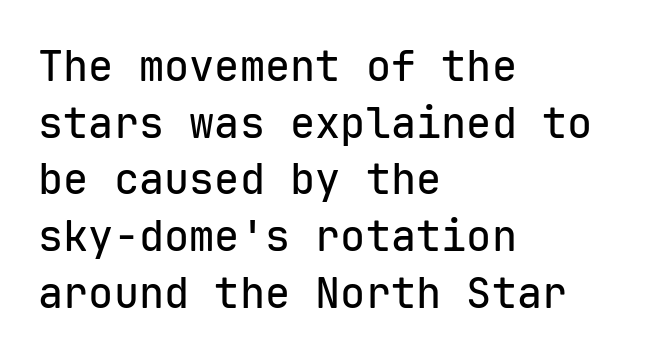
Q: Is the text italic (slanted)? A: No, it is upright.
Q: Is the typeface a serif or a sans-serif typeface? A: Sans-serif.
Q: Is the text underlined? A: No.
Q: How is the paragraph aligned? A: Left-aligned.
Q: Is the spacing between letters normal or unusually wide? A: Normal.
Q: Is the spacing between lines tight, normal or loose? A: Normal.
Q: Width (condensed, normal, or wide)? A: Normal.
Q: Stroke contrast? A: Low.
Q: x-height? A: Medium.
Q: Monospaced? A: Yes.
